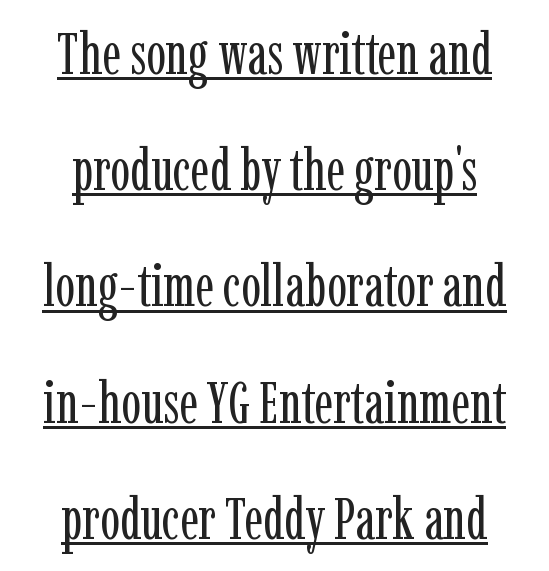
The lines in this sample share a center point and differ in where they start and stop. The line-height multiplier appears high, well above default. Upright lettering throughout. The gaps between neighbouring characters are ordinary and unremarkable. Students, observe the line beneath the letters — that is underlining. Serifs: yes, visible at the terminals of the letterforms.
